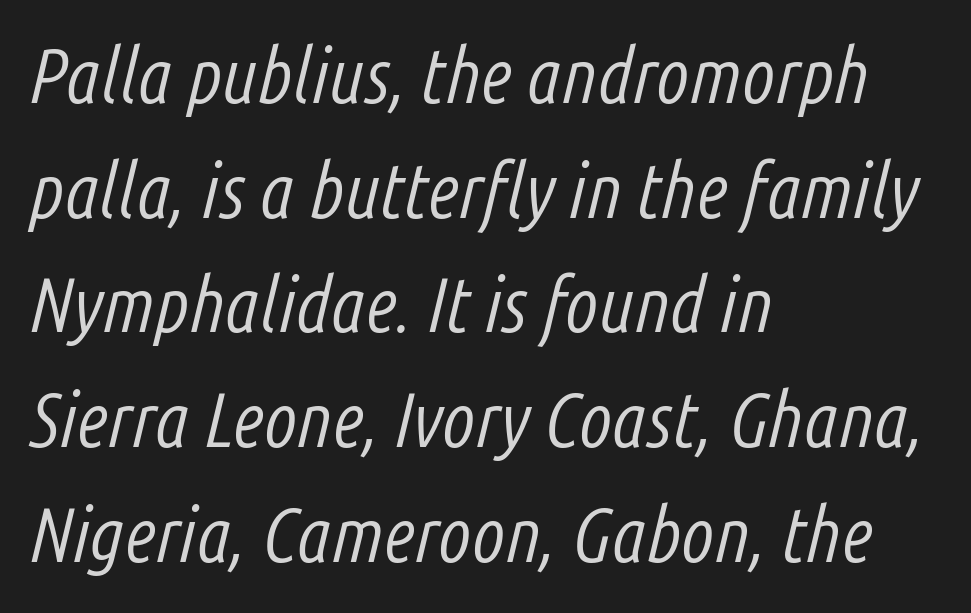
The image shows 77 px light, condensed type, italic (leaning right); set left-aligned, normal line spacing (1.49x), normal letter spacing, not underlined; low stroke contrast and a medium x-height.
